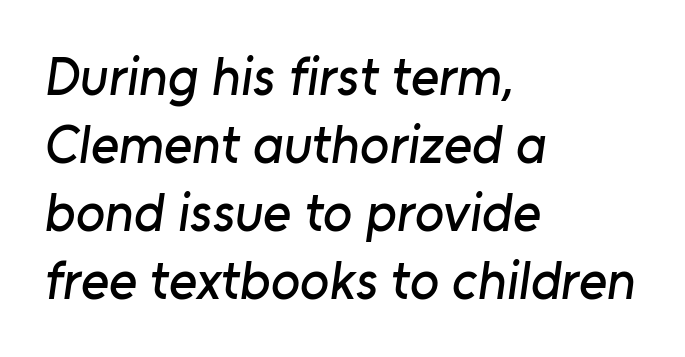
{"serif": "no", "width": "normal", "stroke_contrast": "low", "x_height": "medium", "monospaced": "no", "underline": "no", "align": "left", "line_spacing": "normal", "line_spacing_ratio": 1.26, "letter_spacing": "normal", "letter_spacing_em": 0.0, "glyph_px": 54}
